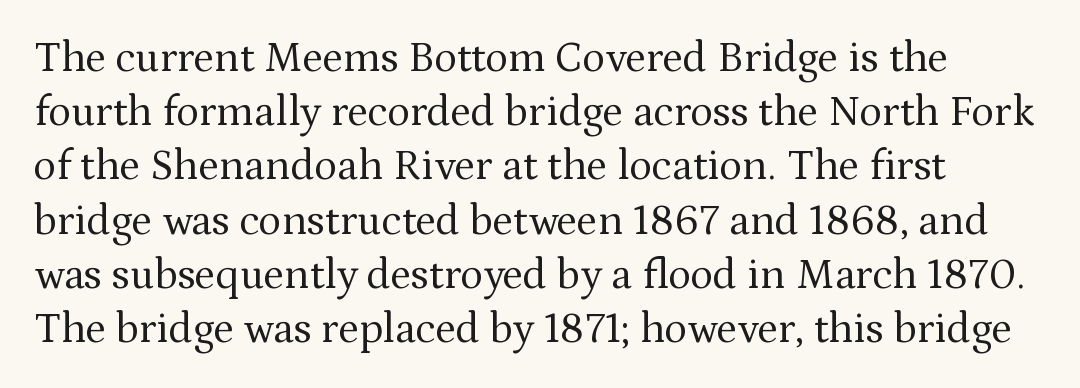
{"serif": "yes", "italic": "no", "bold": "no", "weight": "regular", "width": "normal", "stroke_contrast": "medium", "x_height": "medium", "monospaced": "no", "underline": "no", "line_spacing": "normal", "line_spacing_ratio": 1.26, "letter_spacing": "normal", "letter_spacing_em": 0.0, "glyph_px": 43}
